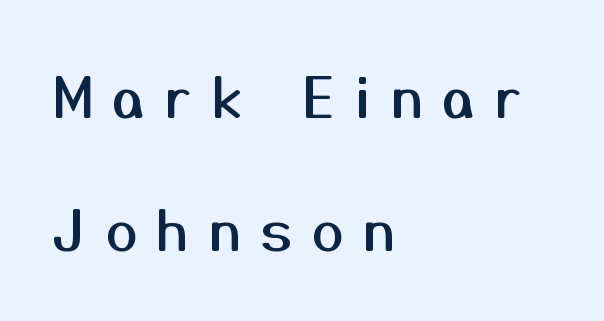
Vertical strokes here are truly vertical. Regarding leading, the lines here are spaced well apart. The rendering uses natural spacing where letterforms have individual widths. Descenders hang freely into open space. Short note: letters widely spaced.
